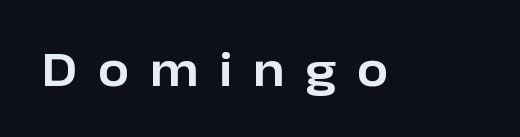
{"serif": "no", "italic": "no", "width": "normal", "stroke_contrast": "low", "x_height": "medium", "monospaced": "no", "underline": "no", "letter_spacing": "wide", "letter_spacing_em": 0.42, "glyph_px": 50}
